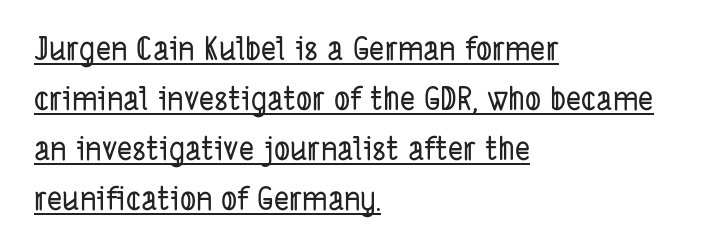
{"serif": "no", "width": "condensed", "stroke_contrast": "low", "x_height": "medium", "monospaced": "no", "underline": "yes", "align": "left", "line_spacing": "normal", "line_spacing_ratio": 1.56, "letter_spacing": "normal", "letter_spacing_em": 0.0, "glyph_px": 32}
